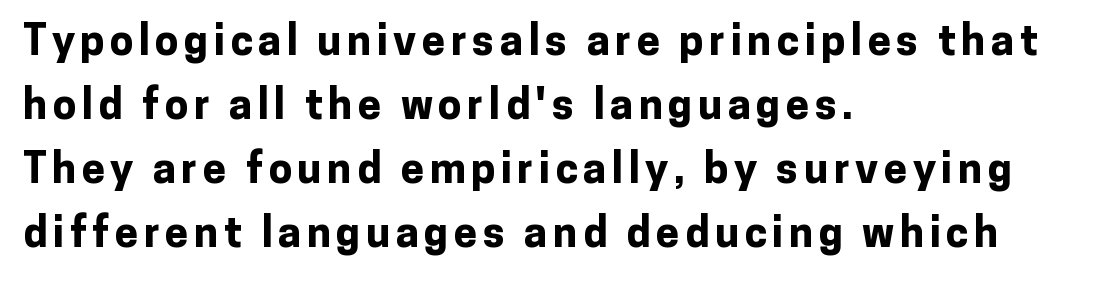
Q: Is the text bold? A: Yes.
Q: Is the text italic (slanted)? A: No, it is upright.
Q: Is the typeface a serif or a sans-serif typeface? A: Sans-serif.
Q: Is the text underlined? A: No.
Q: How is the paragraph aligned? A: Left-aligned.
Q: Is the spacing between lines tight, normal or loose? A: Normal.
Q: Width (condensed, normal, or wide)? A: Normal.
Q: Stroke contrast? A: Low.
Q: x-height? A: Medium.
Q: Monospaced? A: No.
